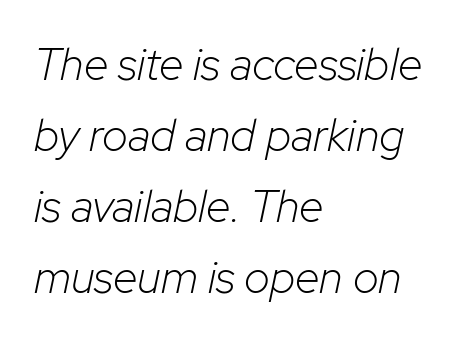
{"italic": "yes", "lean": "right", "slant_degrees": 12, "bold": "no", "weight": "light", "width": "normal", "stroke_contrast": "low", "x_height": "medium", "monospaced": "no", "underline": "no", "align": "left", "line_spacing": "normal", "line_spacing_ratio": 1.58, "letter_spacing": "normal", "letter_spacing_em": 0.0, "glyph_px": 45}
